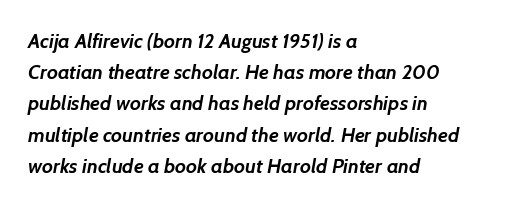
Left-aligned paragraph, ragged on the right. Is there much room between lines? A standard amount, neither cramped nor airy. Compared with typical body copy, the letter spacing here is the same. The sample has been set heavy, in full bold. Honestly, there is no underline to notice here at all.
